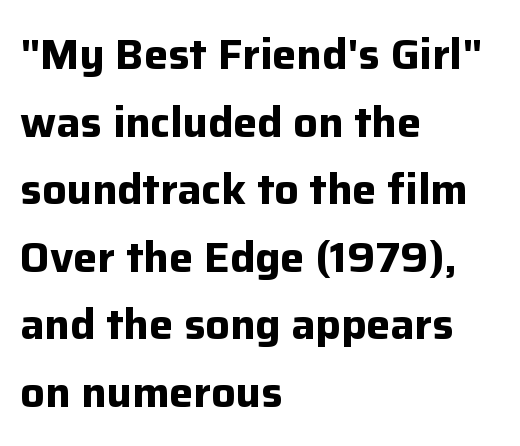
Q: Is the text bold? A: Yes.
Q: Is the text italic (slanted)? A: No, it is upright.
Q: Is the typeface a serif or a sans-serif typeface? A: Sans-serif.
Q: Is the text underlined? A: No.
Q: How is the paragraph aligned? A: Left-aligned.
Q: Is the spacing between letters normal or unusually wide? A: Normal.
Q: Is the spacing between lines tight, normal or loose? A: Normal.
Q: Width (condensed, normal, or wide)? A: Normal.
Q: Stroke contrast? A: Low.
Q: x-height? A: Medium.
Q: Monospaced? A: No.
